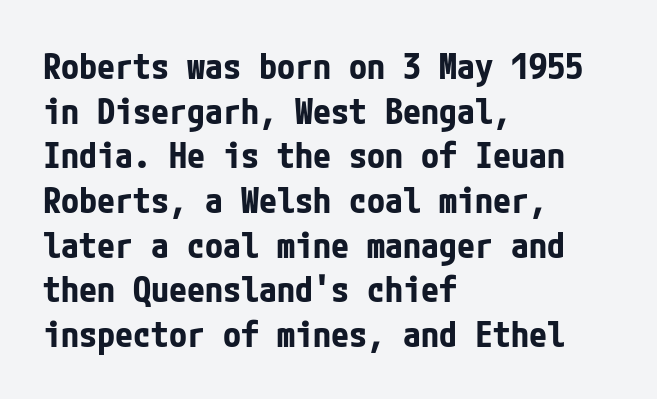
The image shows 36 px bold, condensed sans-serif type, upright; set left-aligned, line spacing 1.24x, normal letter spacing, not underlined; low stroke contrast and a medium x-height.
